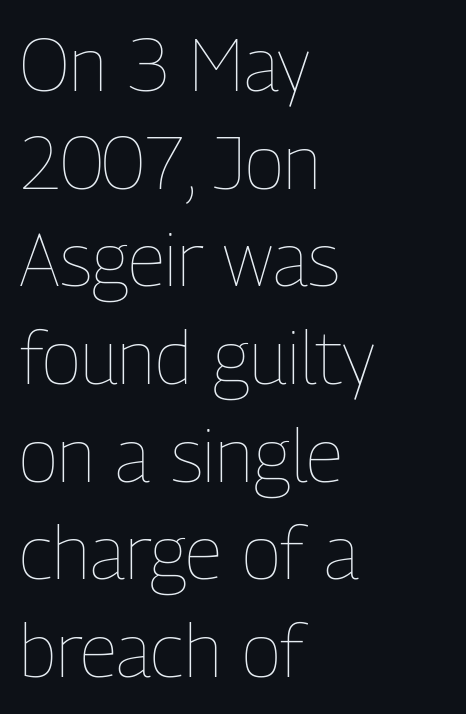
Check under the words: just untouched page. Is this a fixed-width face? No — the glyphs have proportional, varying widths. A typesetter would call this zero additional tracking. These lines sit exactly where default settings would place them. Characters remain perfectly vertical along every line.
